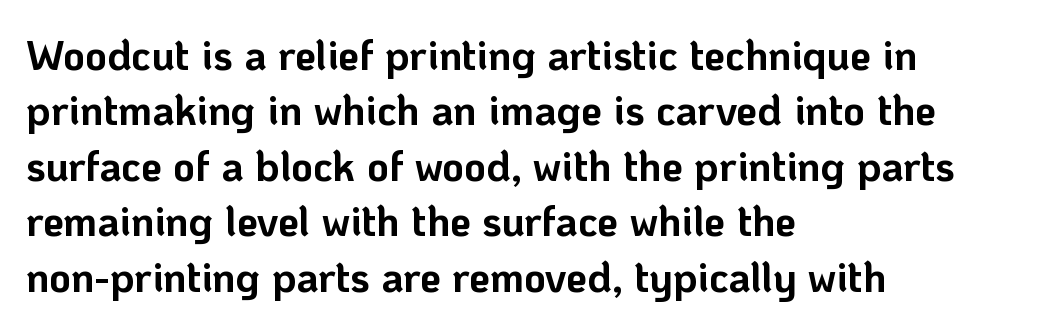
The glyphs are unaccompanied by any horizontal stroke below them. Honestly, the row spacing looks completely unremarkable. Layout note: lines flush left. This sample uses a sans-serif face. A typesetter would call this zero additional tracking.
